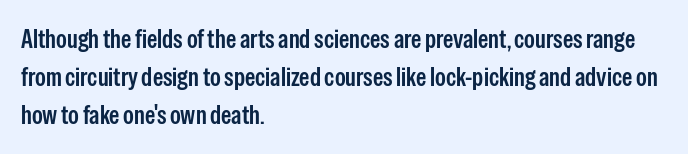
Q: Is the text bold? A: Semi-bold.
Q: Is the text italic (slanted)? A: No, it is upright.
Q: Is the text underlined? A: No.
Q: How is the paragraph aligned? A: Left-aligned.
Q: Is the spacing between letters normal or unusually wide? A: Normal.
Q: Is the spacing between lines tight, normal or loose? A: Normal.
